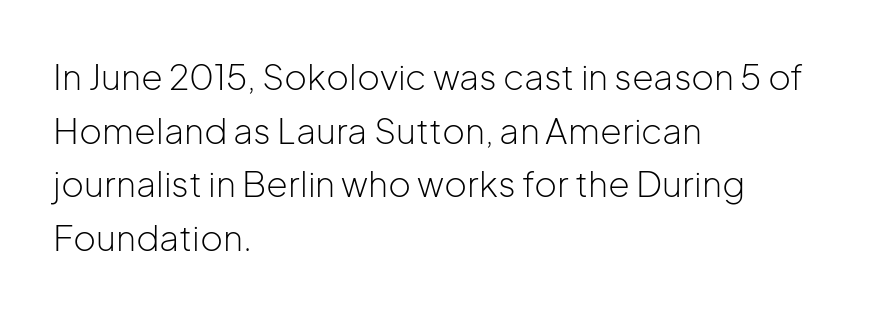
{"serif": "no", "italic": "no", "bold": "no", "weight": "light", "width": "normal", "stroke_contrast": "low", "x_height": "medium", "monospaced": "no", "underline": "no", "align": "left", "line_spacing": "normal", "line_spacing_ratio": 1.53, "letter_spacing": "normal", "letter_spacing_em": 0.0, "glyph_px": 35}
